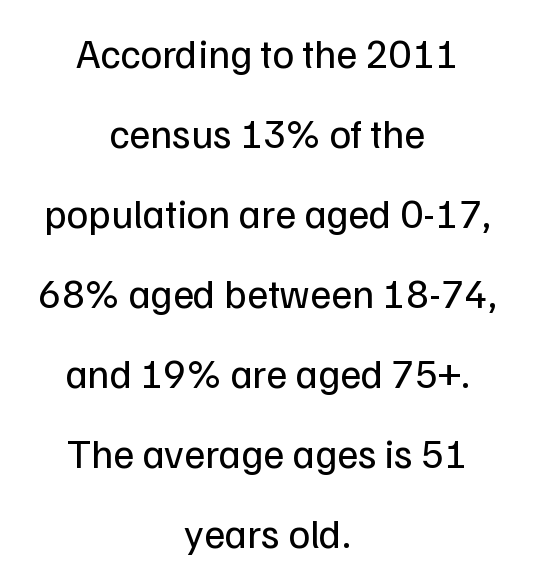
{"serif": "no", "italic": "no", "bold": "no", "weight": "regular", "width": "normal", "stroke_contrast": "low", "x_height": "medium", "monospaced": "no", "underline": "no", "align": "center", "line_spacing": "loose", "line_spacing_ratio": 1.95, "letter_spacing": "normal", "letter_spacing_em": 0.0, "glyph_px": 41}
